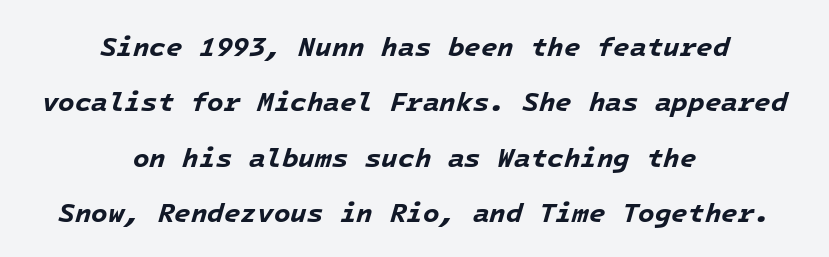
In terms of leading, this rendering errs on the spacious side. Quick note: underline off. These words are printed bold, with thick strokes throughout. The font's italic variant was chosen for this text. Layout note: lines centered. Nobody touched the tracking dial on this one.
